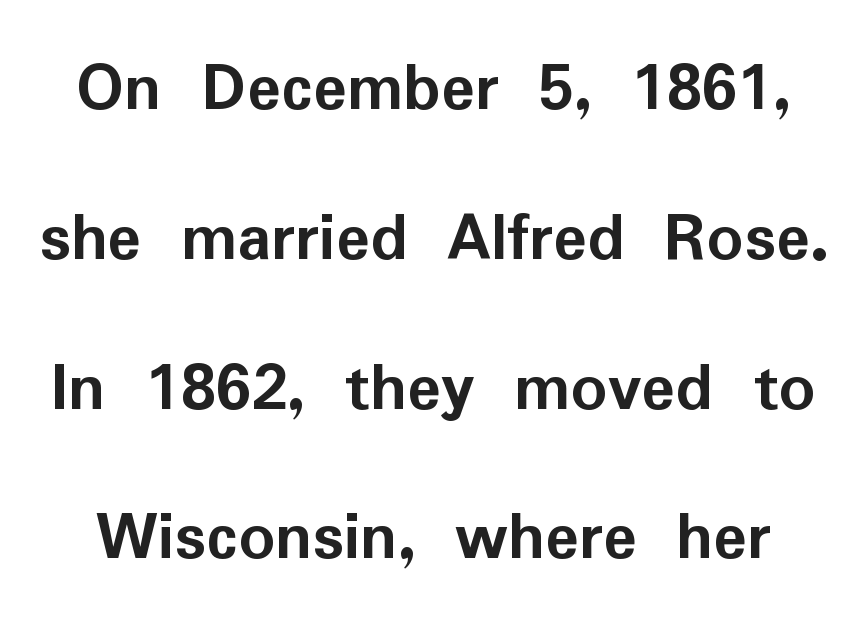
{"serif": "no", "italic": "no", "bold": "yes", "weight": "semibold", "width": "normal", "stroke_contrast": "low", "x_height": "medium", "monospaced": "no", "underline": "no", "line_spacing": "loose", "line_spacing_ratio": 2.11, "letter_spacing": "normal", "letter_spacing_em": 0.0, "glyph_px": 71}
